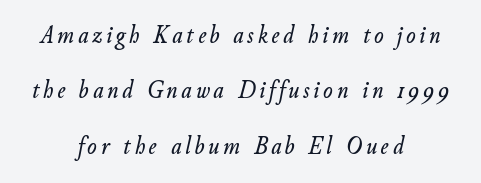
Quick note: interline space is abundant. In CSS terms this would be text-align: center. The foot of each line stays bare and open. Quick note: italic.
